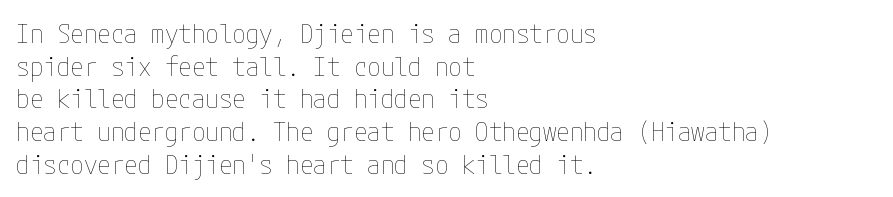
The image shows 27 px text type, upright; set left-aligned, line spacing 1.21x, normal letter spacing, not underlined.
